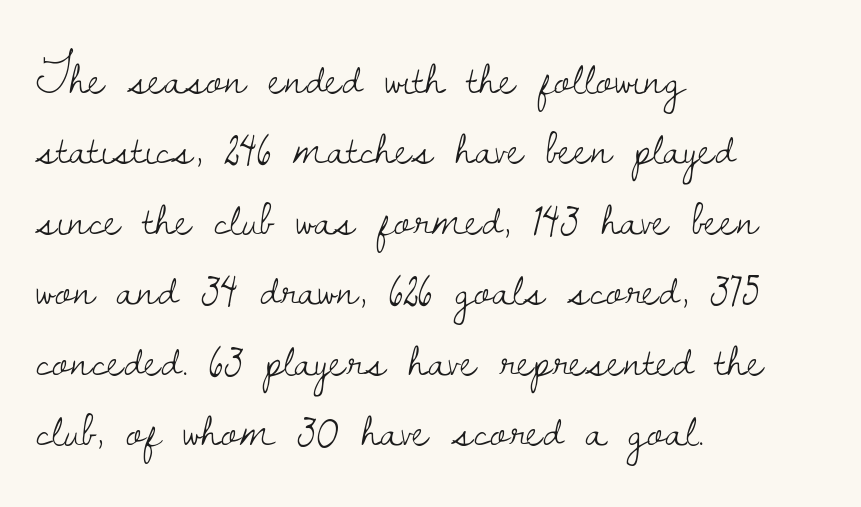
{"serif": "yes", "bold": "no", "weight": "light", "width": "normal", "stroke_contrast": "low", "x_height": "small", "monospaced": "no", "underline": "no", "align": "left", "line_spacing": "normal", "line_spacing_ratio": 1.41, "letter_spacing": "normal", "letter_spacing_em": 0.0, "glyph_px": 50}
